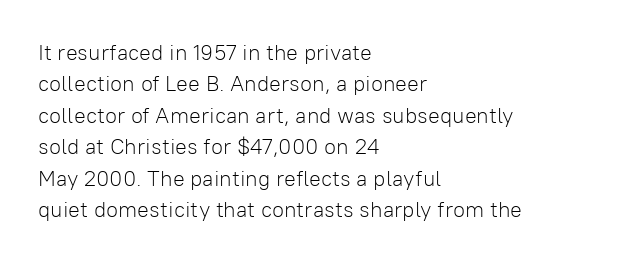
The line-height multiplier appears to be the usual default. The ragged edge is on the right, which tells us the setting is flush left. A typesetter would mark this as roman, not italic. This sample uses plain, unmodified letter spacing. No letter is thick-stroked: the sample isn't bold.
